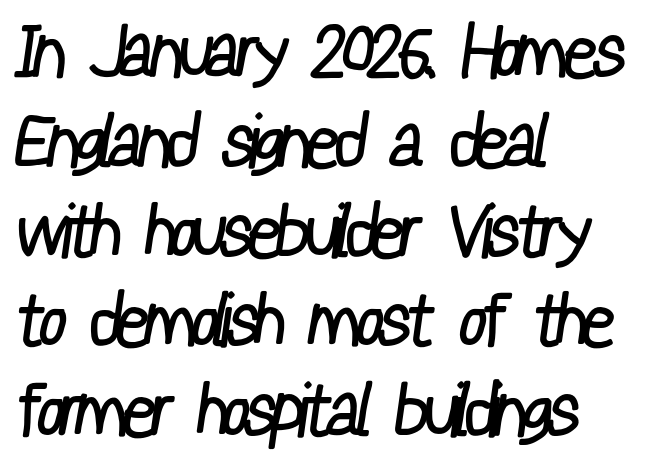
{"serif": "no", "bold": "no", "weight": "regular", "width": "condensed", "stroke_contrast": "low", "x_height": "medium", "monospaced": "no", "underline": "no", "align": "left", "line_spacing_ratio": 1.23, "letter_spacing": "normal", "letter_spacing_em": 0.0, "glyph_px": 73}
